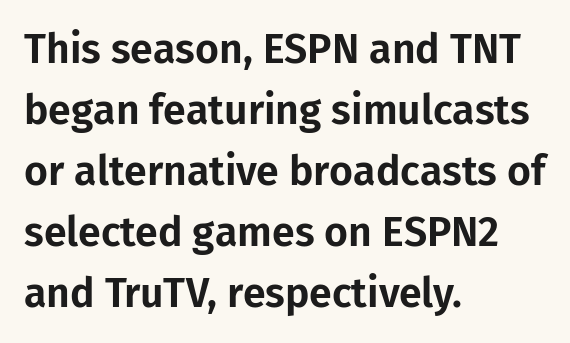
The image shows 41 px sans-serif type, upright; set left-aligned, normal line spacing (1.49x), normal letter spacing, not underlined; low stroke contrast and a medium x-height.
